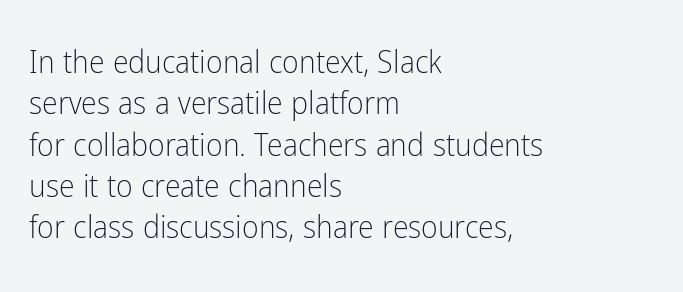
The image shows 32 px light, condensed sans-serif type, upright; set left-aligned, normal line spacing (1.29x), normal letter spacing, not underlined; low stroke contrast and a medium x-height.
